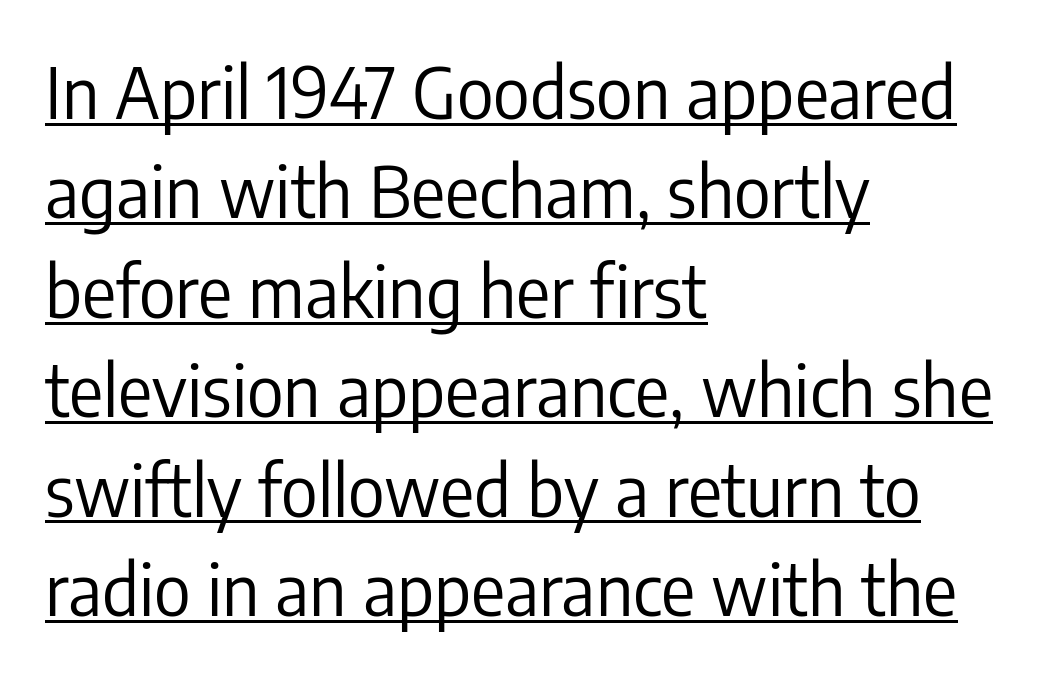
{"serif": "no", "italic": "no", "bold": "no", "weight": "regular", "width": "condensed", "stroke_contrast": "low", "x_height": "medium", "monospaced": "no", "underline": "yes", "align": "left", "line_spacing": "normal", "line_spacing_ratio": 1.4, "letter_spacing": "normal", "letter_spacing_em": 0.0, "glyph_px": 71}
